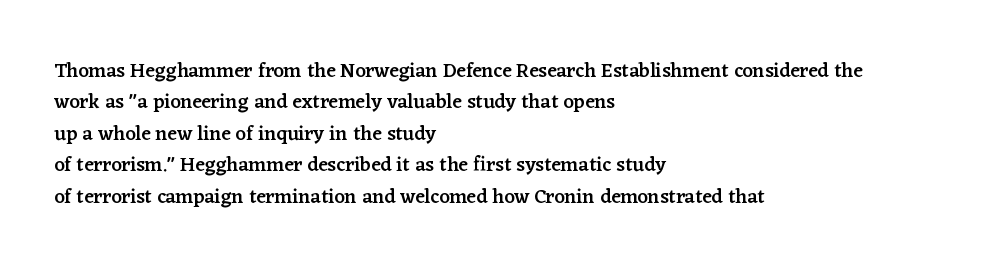
{"italic": "no", "bold": "semi", "underline": "no", "align": "left", "line_spacing": "normal", "line_spacing_ratio": 1.57, "letter_spacing": "normal", "letter_spacing_em": 0.0, "glyph_px": 20}
